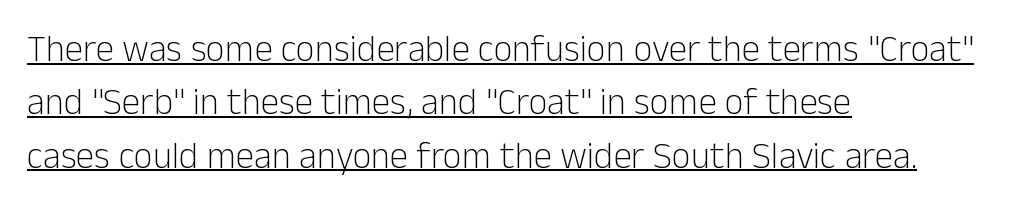
{"serif": "no", "italic": "no", "bold": "no", "weight": "light", "width": "normal", "stroke_contrast": "low", "x_height": "medium", "monospaced": "no", "underline": "yes", "align": "left", "line_spacing": "normal", "line_spacing_ratio": 1.44, "letter_spacing": "normal", "letter_spacing_em": 0.0, "glyph_px": 37}
